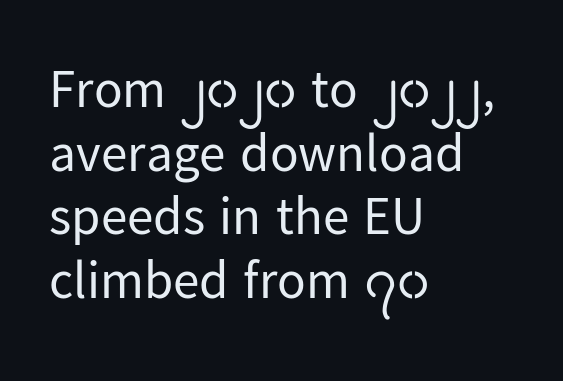
The image shows 53 px regular-weight sans-serif type, upright; set left-aligned, line spacing 1.2x, normal letter spacing, not underlined; low stroke contrast and a medium x-height.
